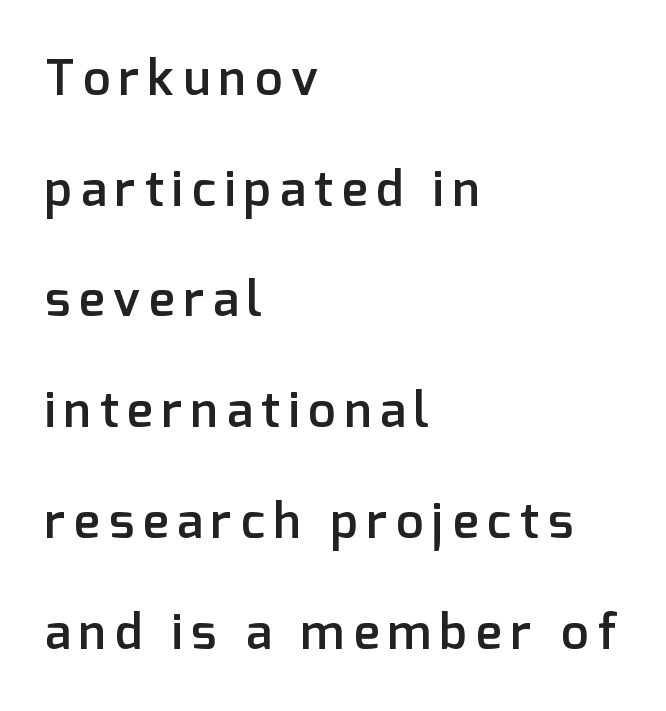
{"serif": "no", "italic": "no", "bold": "semi", "weight": "semibold", "width": "normal", "stroke_contrast": "low", "x_height": "medium", "monospaced": "no", "underline": "no", "align": "left", "line_spacing": "loose", "line_spacing_ratio": 2.26, "glyph_px": 49}
